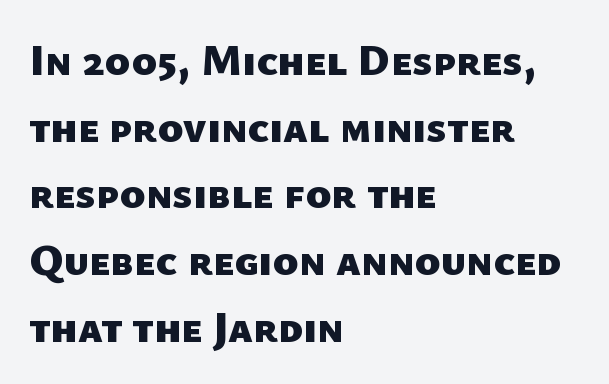
Q: Is the text bold? A: Yes.
Q: Is the typeface a serif or a sans-serif typeface? A: Sans-serif.
Q: Is the text underlined? A: No.
Q: How is the paragraph aligned? A: Left-aligned.
Q: Is the spacing between letters normal or unusually wide? A: Normal.
Q: Is the spacing between lines tight, normal or loose? A: Normal.
Q: Width (condensed, normal, or wide)? A: Normal.
Q: Stroke contrast? A: Low.
Q: x-height? A: Medium.
Q: Monospaced? A: No.
